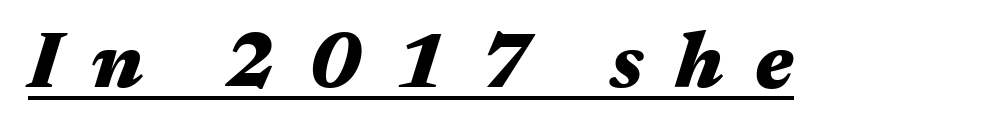
{"italic": "yes", "lean": "right", "slant_degrees": 17, "bold": "yes", "weight": "heavy", "width": "wide", "stroke_contrast": "medium", "x_height": "medium", "monospaced": "no", "underline": "yes", "letter_spacing": "wide", "letter_spacing_em": 0.4, "glyph_px": 79}
